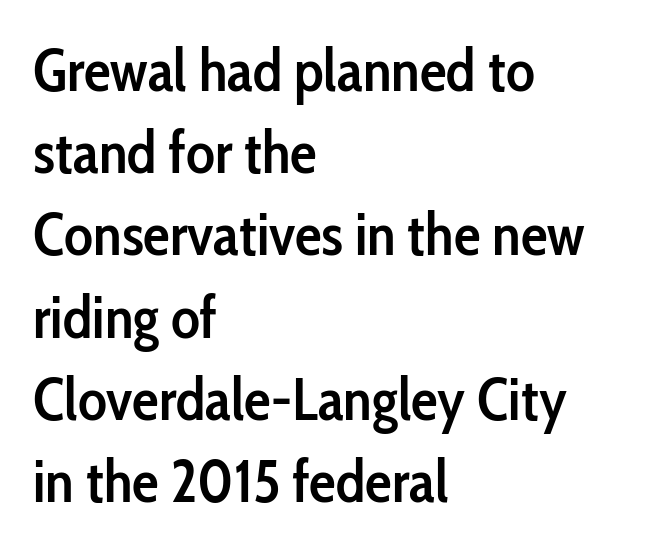
The image shows 60 px semibold, condensed sans-serif type, upright; set left-aligned, normal line spacing (1.37x), normal letter spacing, not underlined; low stroke contrast and a medium x-height.
